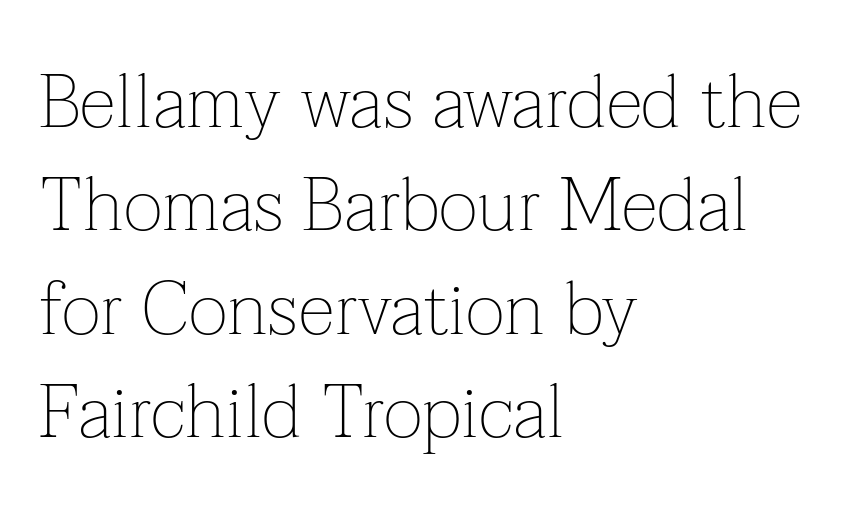
Q: Is the text bold? A: No.
Q: Is the text italic (slanted)? A: No, it is upright.
Q: Is the typeface a serif or a sans-serif typeface? A: Serif.
Q: Is the text underlined? A: No.
Q: How is the paragraph aligned? A: Left-aligned.
Q: Is the spacing between letters normal or unusually wide? A: Normal.
Q: Is the spacing between lines tight, normal or loose? A: Normal.
Q: Width (condensed, normal, or wide)? A: Normal.
Q: Stroke contrast? A: Low.
Q: x-height? A: Medium.
Q: Monospaced? A: No.
